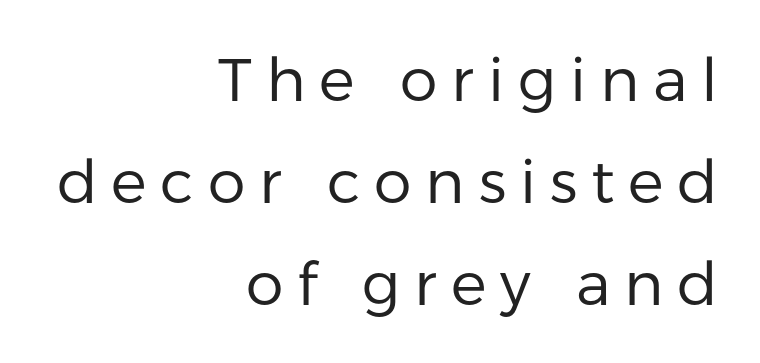
{"serif": "no", "italic": "no", "bold": "no", "weight": "regular", "width": "normal", "stroke_contrast": "low", "x_height": "medium", "monospaced": "no", "underline": "no", "align": "right", "line_spacing": "normal", "line_spacing_ratio": 1.7, "letter_spacing": "wide", "letter_spacing_em": 0.23, "glyph_px": 60}
